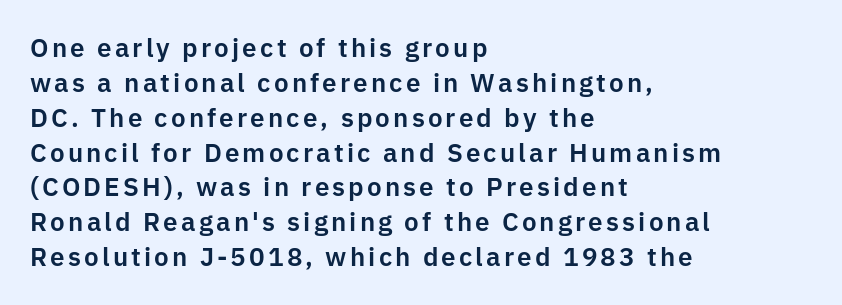
The image shows 26 px text type, upright; set left-aligned, normal line spacing (1.34x), not underlined.
